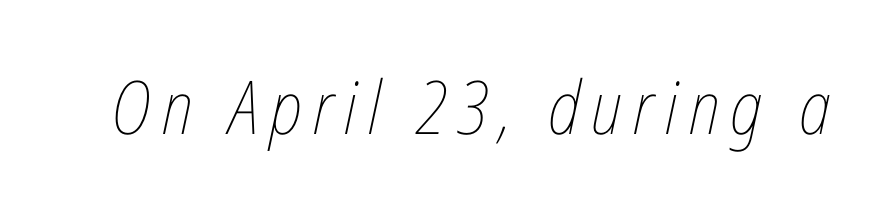
{"italic": "yes", "lean": "right", "slant_degrees": 12, "bold": "no", "weight": "thin", "width": "condensed", "stroke_contrast": "low", "x_height": "medium", "monospaced": "no", "underline": "no", "glyph_px": 74}
